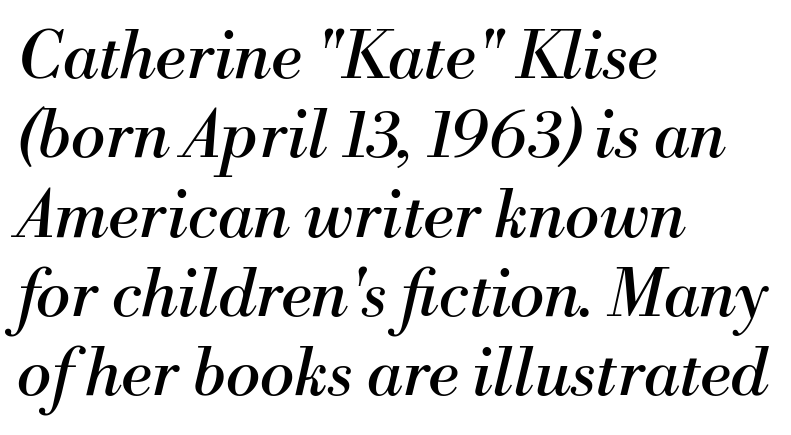
Q: Is the text bold? A: No.
Q: Is the text italic (slanted)? A: Yes, it leans right by about 13 degrees.
Q: Is the typeface a serif or a sans-serif typeface? A: Serif.
Q: Is the text underlined? A: No.
Q: How is the paragraph aligned? A: Left-aligned.
Q: Is the spacing between letters normal or unusually wide? A: Normal.
Q: Width (condensed, normal, or wide)? A: Normal.
Q: Stroke contrast? A: Medium.
Q: x-height? A: Small.
Q: Monospaced? A: No.
